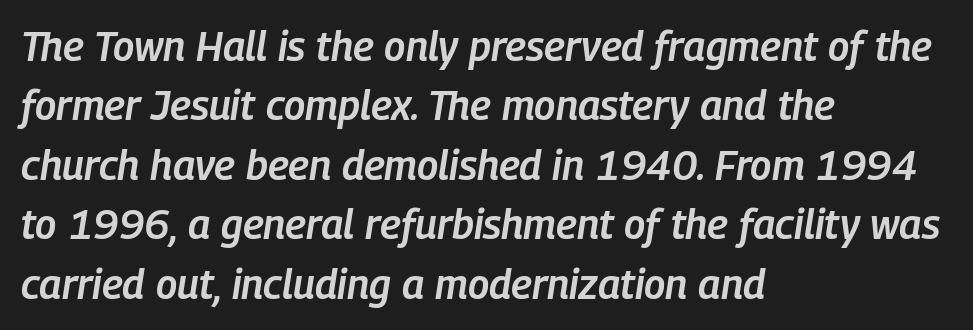
Check the space under the baseline: it is left empty. In terms of posture, this sample is oblique. Spacing between characters is what you'd get straight out of the box. These lines stack with their left ends in a neat column. In terms of leading, this rendering sits right in the middle. The face used here is proportionally spaced, like ordinary book or web type.
